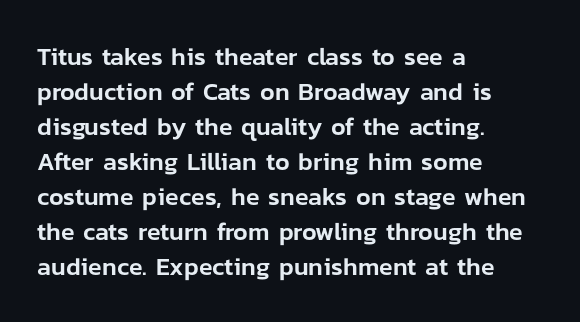
{"italic": "no", "underline": "no", "align": "left", "line_spacing": "normal", "line_spacing_ratio": 1.4, "letter_spacing": "normal", "letter_spacing_em": 0.0, "glyph_px": 25}
